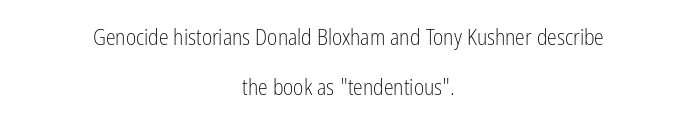
Q: Is the text bold? A: No.
Q: Is the text italic (slanted)? A: No, it is upright.
Q: Is the text underlined? A: No.
Q: How is the paragraph aligned? A: Centered.
Q: Is the spacing between letters normal or unusually wide? A: Normal.
Q: Is the spacing between lines tight, normal or loose? A: Loose.
